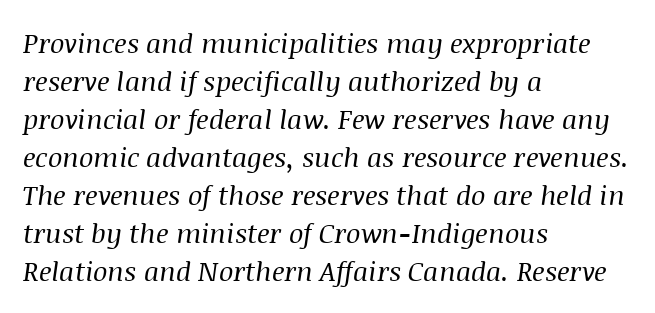
The area under the type is left untouched. Is the stroke heavy? The answer is a plain regular-or-lighter. Slant detected: the letters are inclined. Letter spacing: default. Normally led — the rows are evenly, conventionally spaced. The text block is weighted toward the left margin, trailing off unevenly rightward.
